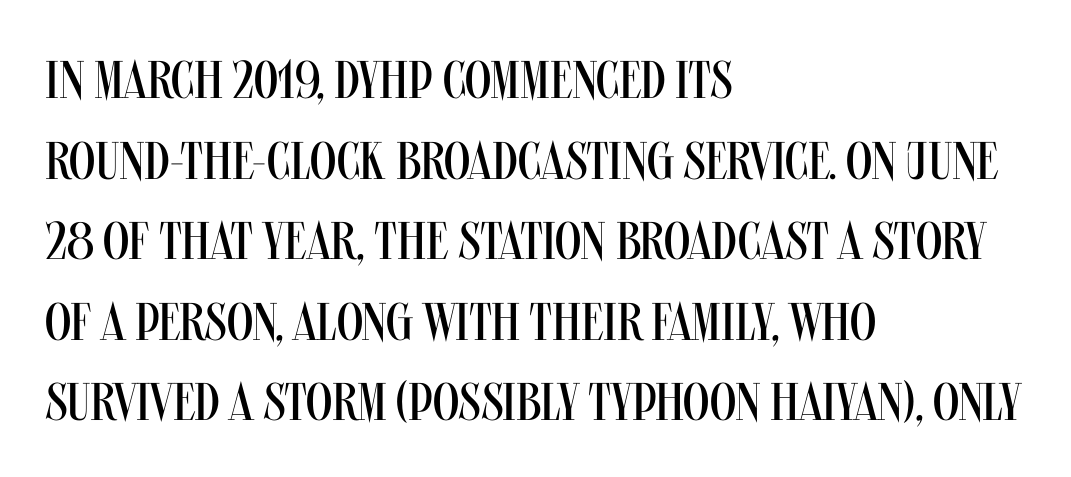
{"serif": "no", "italic": "no", "bold": "no", "weight": "regular", "width": "condensed", "stroke_contrast": "medium", "x_height": "large", "monospaced": "no", "underline": "no", "align": "left", "line_spacing": "normal", "line_spacing_ratio": 1.52, "letter_spacing": "normal", "letter_spacing_em": 0.0, "glyph_px": 53}
